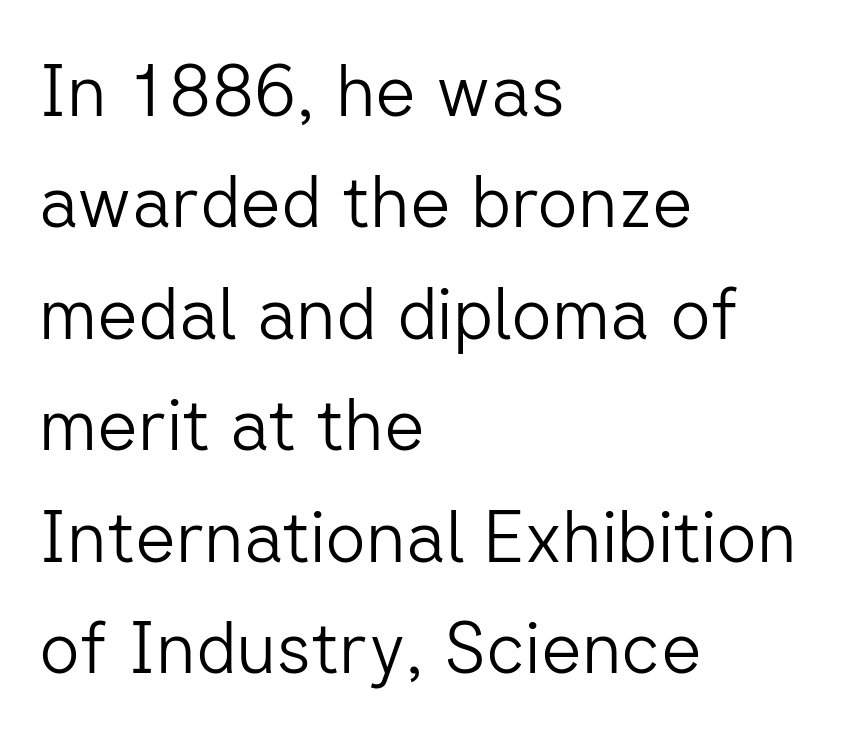
The image shows 71 px light sans-serif type, upright; set left-aligned, normal line spacing (1.57x), normal letter spacing, not underlined; low stroke contrast and a medium x-height.
